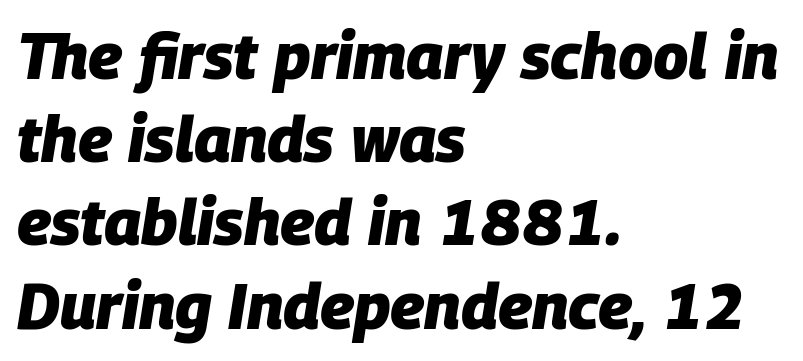
Bare-footed words on every line. The letters advance in unequal steps, a hallmark of proportional type. Caption: multi-line text, flush left, ragged right. The type is set solid horizontally, with unmodified tracking. One glance says typical: line gaps are just what's usual. Looking at the ascenders, they clearly lean.
